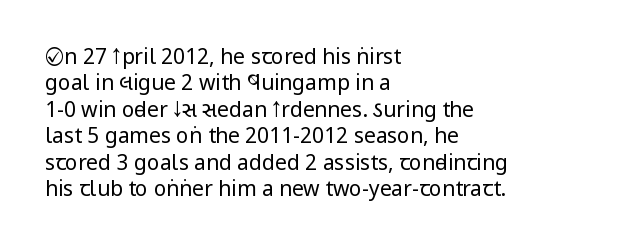
Q: Is the text bold? A: No.
Q: Is the text italic (slanted)? A: No, it is upright.
Q: Is the text underlined? A: No.
Q: How is the paragraph aligned? A: Left-aligned.
Q: Is the spacing between letters normal or unusually wide? A: Normal.
Q: Is the spacing between lines tight, normal or loose? A: Normal.
